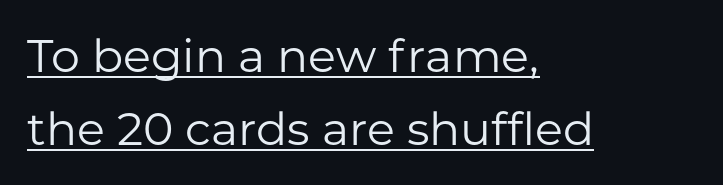
{"serif": "no", "italic": "no", "bold": "no", "weight": "regular", "width": "normal", "stroke_contrast": "low", "x_height": "medium", "monospaced": "no", "underline": "yes", "align": "left", "line_spacing": "normal", "line_spacing_ratio": 1.59, "letter_spacing": "normal", "letter_spacing_em": 0.0, "glyph_px": 46}
